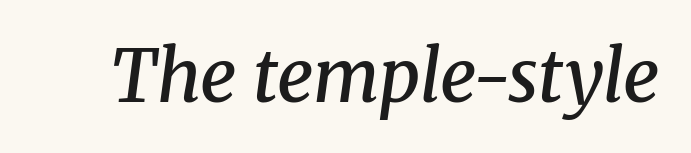
Q: Is the text bold? A: Semi-bold.
Q: Is the text italic (slanted)? A: Yes, it leans right by about 8 degrees.
Q: Is the typeface a serif or a sans-serif typeface? A: Serif.
Q: Is the text underlined? A: No.
Q: Is the spacing between letters normal or unusually wide? A: Normal.
Q: Width (condensed, normal, or wide)? A: Normal.
Q: Stroke contrast? A: Medium.
Q: x-height? A: Medium.
Q: Monospaced? A: No.
